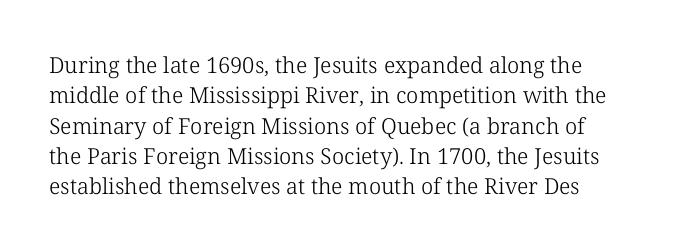
{"italic": "no", "bold": "no", "underline": "no", "line_spacing": "normal", "line_spacing_ratio": 1.38, "letter_spacing": "normal", "letter_spacing_em": 0.0, "glyph_px": 22}
